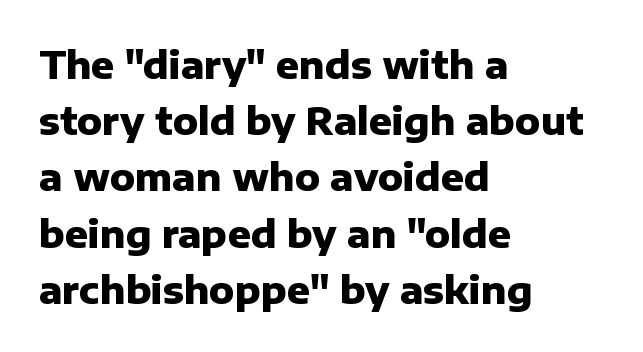
Q: Is the text bold? A: Yes.
Q: Is the text italic (slanted)? A: No, it is upright.
Q: Is the typeface a serif or a sans-serif typeface? A: Sans-serif.
Q: Is the text underlined? A: No.
Q: How is the paragraph aligned? A: Left-aligned.
Q: Is the spacing between letters normal or unusually wide? A: Normal.
Q: Is the spacing between lines tight, normal or loose? A: Normal.
Q: Width (condensed, normal, or wide)? A: Normal.
Q: Stroke contrast? A: Low.
Q: x-height? A: Medium.
Q: Monospaced? A: No.
